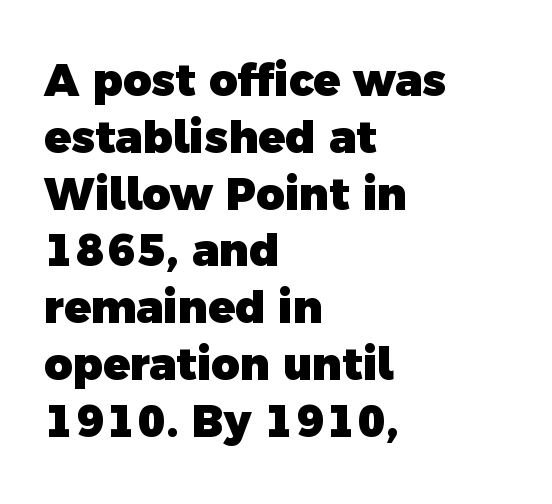
The image shows 44 px heavy sans-serif type; set left-aligned, normal line spacing (1.29x), normal letter spacing, not underlined; a medium x-height.
